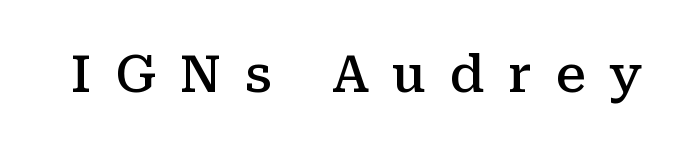
The image shows 51 px semibold serif type, upright; set unusually wide letter spacing (+0.46 em), not underlined; medium stroke contrast and a medium x-height.
